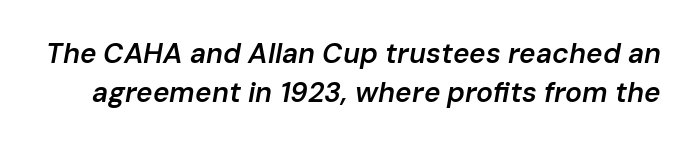
Q: Is the text bold? A: Semi-bold.
Q: Is the text italic (slanted)? A: Yes, it leans right by about 10 degrees.
Q: Is the text underlined? A: No.
Q: Is the spacing between letters normal or unusually wide? A: Normal.
Q: Is the spacing between lines tight, normal or loose? A: Normal.
Q: Width (condensed, normal, or wide)? A: Normal.
Q: Stroke contrast? A: Low.
Q: x-height? A: Medium.
Q: Monospaced? A: No.
